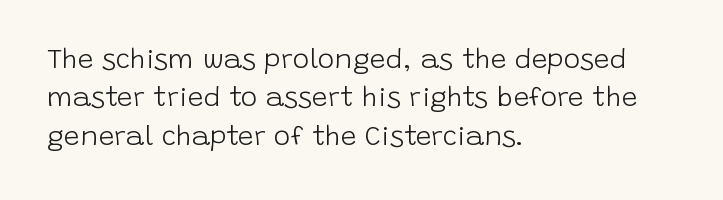
The image shows 28 px light sans-serif type, upright; set left-aligned, normal line spacing (1.37x), normal letter spacing, not underlined; low stroke contrast and a large x-height.
